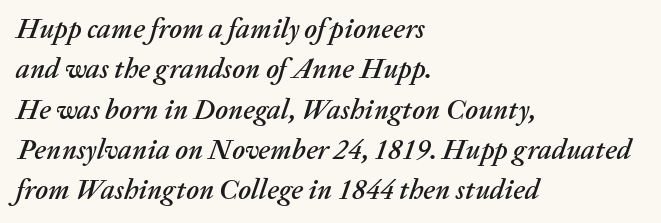
{"italic": "yes", "lean": "right", "slant_degrees": 20, "width": "normal", "stroke_contrast": "medium", "x_height": "medium", "monospaced": "no", "underline": "no", "align": "left", "line_spacing": "normal", "line_spacing_ratio": 1.44, "letter_spacing": "normal", "letter_spacing_em": 0.0, "glyph_px": 28}
